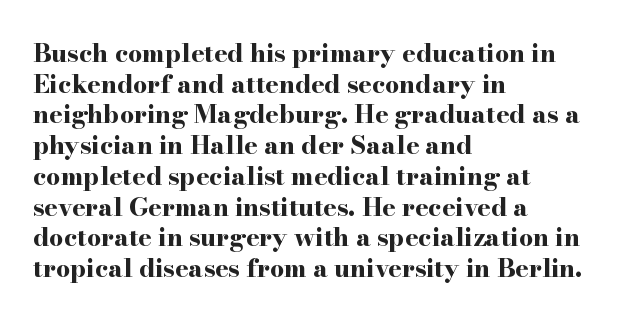
Q: Is the text bold? A: Yes.
Q: Is the text italic (slanted)? A: No, it is upright.
Q: Is the text underlined? A: No.
Q: How is the paragraph aligned? A: Left-aligned.
Q: Is the spacing between letters normal or unusually wide? A: Normal.
